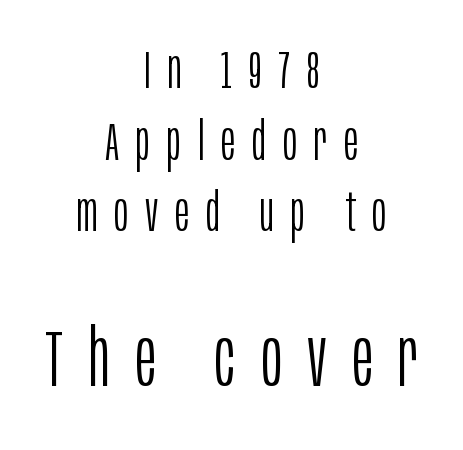
{"serif": "no", "italic": "no", "bold": "no", "weight": "light", "width": "condensed", "stroke_contrast": "low", "x_height": "large", "monospaced": "no", "underline": "no", "align": "center", "line_spacing": "normal", "line_spacing_ratio": 1.35, "letter_spacing": "wide", "letter_spacing_em": 0.32, "larger_block": "second", "size_ratio": 1.49, "glyph_px": 79}
